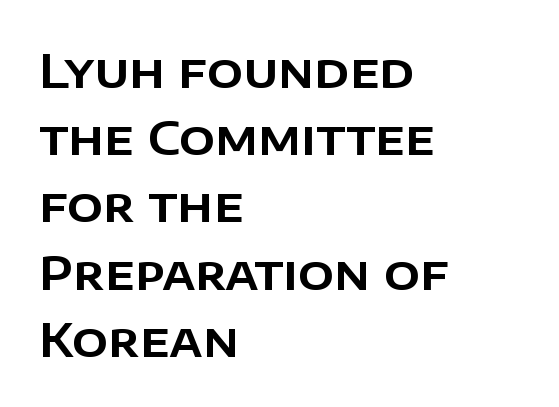
Q: Is the text italic (slanted)? A: No, it is upright.
Q: Is the typeface a serif or a sans-serif typeface? A: Sans-serif.
Q: Is the text underlined? A: No.
Q: How is the paragraph aligned? A: Left-aligned.
Q: Is the spacing between letters normal or unusually wide? A: Normal.
Q: Is the spacing between lines tight, normal or loose? A: Normal.
Q: Width (condensed, normal, or wide)? A: Normal.
Q: Stroke contrast? A: Low.
Q: x-height? A: Large.
Q: Monospaced? A: No.
